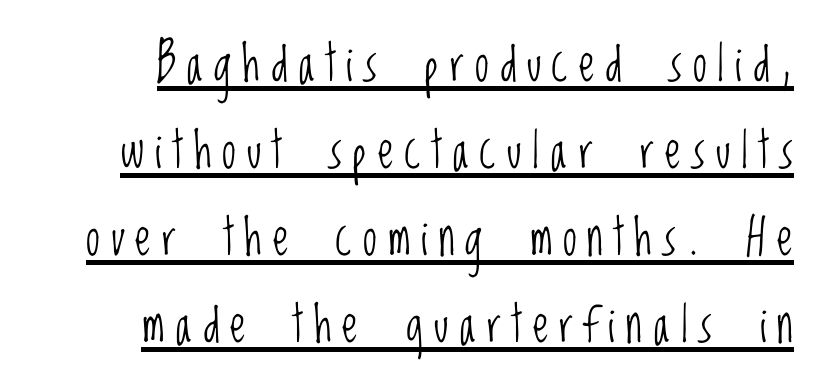
The image shows 50 px light, condensed sans-serif type, upright; set right-aligned, line spacing 1.74x, unusually wide letter spacing (+0.22 em), underlined; low stroke contrast and a large x-height.
